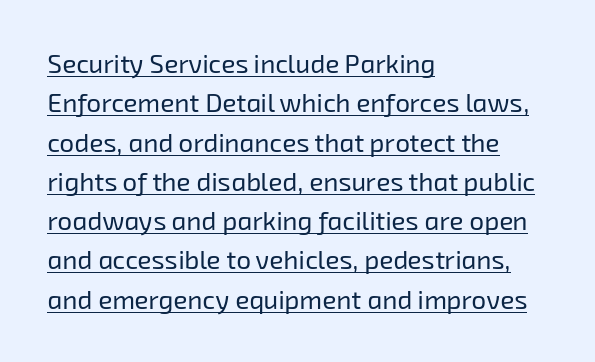
{"bold": "no", "underline": "yes", "align": "left", "line_spacing": "normal", "line_spacing_ratio": 1.51, "letter_spacing": "normal", "letter_spacing_em": 0.0, "glyph_px": 26}
